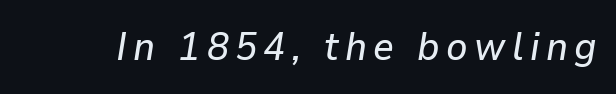
Spacing verdict: proportional, widths tailored to each character. There's an unmistakable incline to the writing here. The glyphs are unaccompanied by any horizontal stroke below them.
